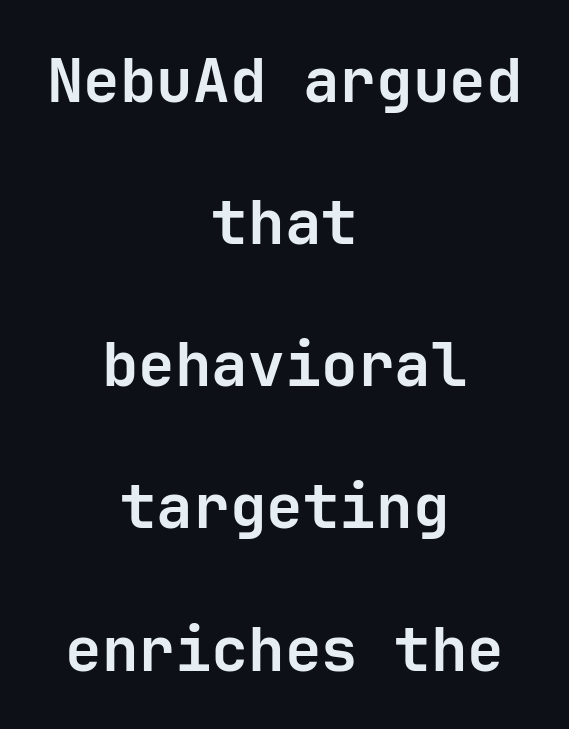
The image shows 61 px bold sans-serif type, upright, monospaced; set centered, loose line spacing (2.33x), normal letter spacing, not underlined; low stroke contrast and a medium x-height.
